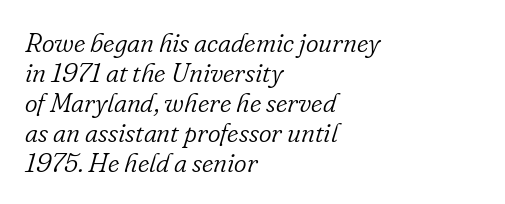
{"italic": "yes", "lean": "right", "slant_degrees": 16, "bold": "no", "underline": "no", "align": "left", "line_spacing": "tight", "line_spacing_ratio": 1.11, "letter_spacing": "normal", "letter_spacing_em": 0.0, "glyph_px": 27}
